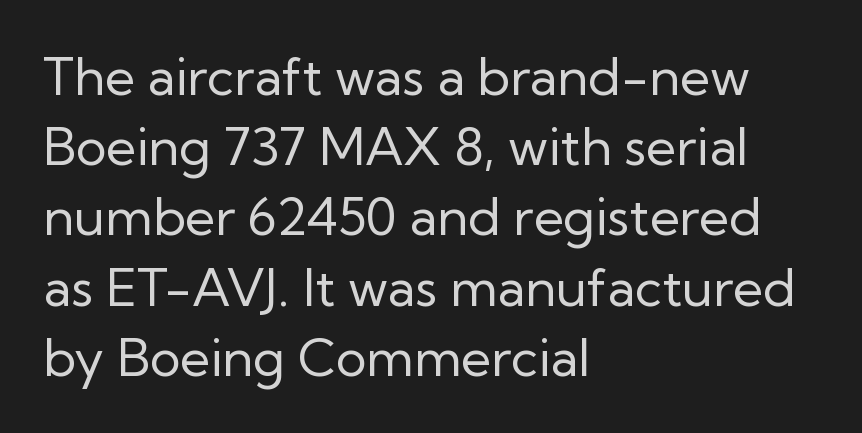
Q: Is the text bold? A: No.
Q: Is the text italic (slanted)? A: No, it is upright.
Q: Is the typeface a serif or a sans-serif typeface? A: Sans-serif.
Q: Is the text underlined? A: No.
Q: How is the paragraph aligned? A: Left-aligned.
Q: Is the spacing between letters normal or unusually wide? A: Normal.
Q: Is the spacing between lines tight, normal or loose? A: Normal.
Q: Width (condensed, normal, or wide)? A: Normal.
Q: Stroke contrast? A: Low.
Q: x-height? A: Medium.
Q: Monospaced? A: No.
